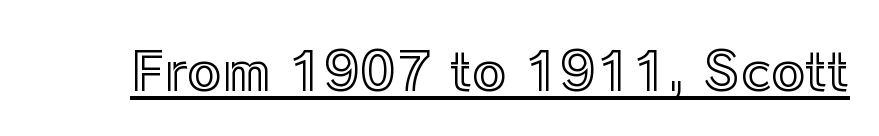
{"italic": "no", "width": "normal", "x_height": "medium", "monospaced": "no", "underline": "yes", "letter_spacing": "normal", "letter_spacing_em": 0.0, "glyph_px": 52}
